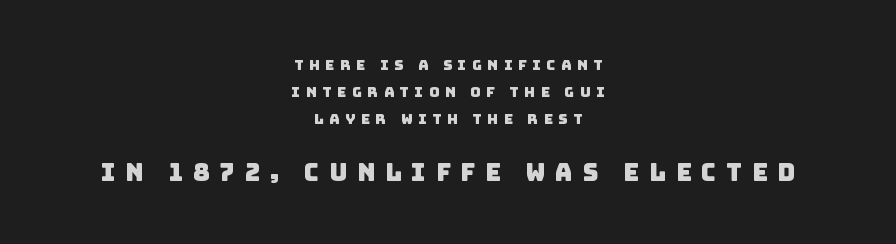
Visually, the bottom section dominates because its glyphs are scaled up. These lines have a slow, spaced-out rhythm from letter to letter. The zone under the glyphs is completely vacant. You could fit nearly another row in the gap between these rows. Reading down the block, each line starts at a different indent, mirrored at its end.
